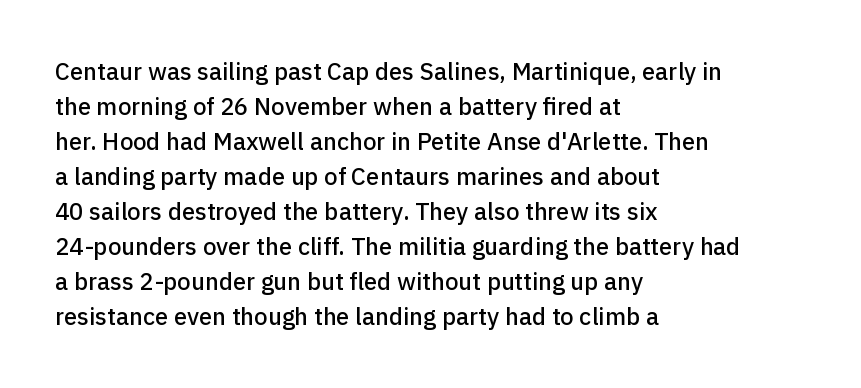
Style check: upright. The designer left line spacing at the default. Casual observation: everything's shoved over to the left. Tracking here is standard; glyphs follow each other at the usual distance. The foot of each line stays bare and open.
